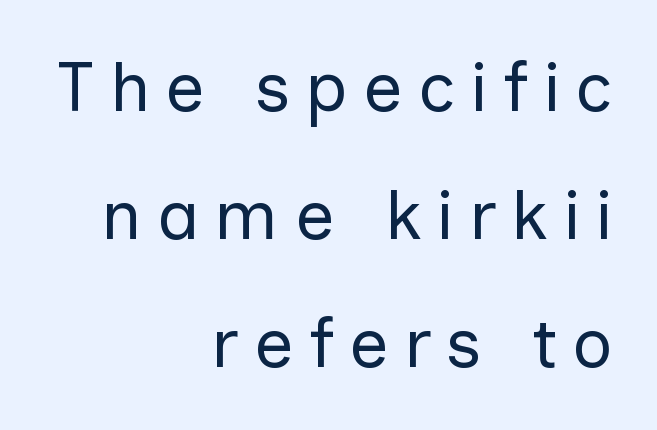
The image shows 70 px regular-weight sans-serif type, upright; set right-aligned, line spacing 1.83x, unusually wide letter spacing (+0.21 em), not underlined; low stroke contrast and a medium x-height.
